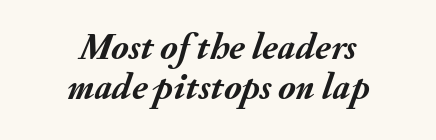
{"italic": "yes", "lean": "right", "slant_degrees": 20, "bold": "yes", "weight": "semibold", "width": "normal", "stroke_contrast": "medium", "x_height": "small", "monospaced": "no", "underline": "no", "align": "center", "line_spacing": "tight", "line_spacing_ratio": 1.07, "letter_spacing": "normal", "letter_spacing_em": 0.0, "glyph_px": 37}
